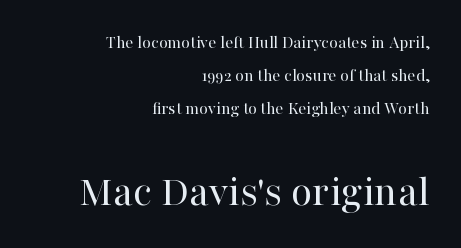
Weight class: somewhere from thin through regular. The rendering enlarges the type as you move from the upper chunk to the lower. Letter spacing: default. The letters advance in unequal steps, a hallmark of proportional type. Underlining? Definitely not there. Is the block centered? No — it sits flush against the right margin.
